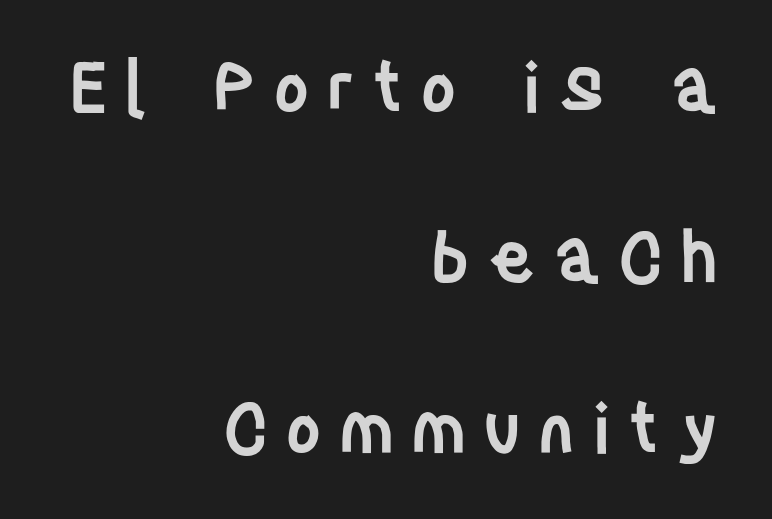
Alignment: flush right. What weight is shown? A semibold, between regular and bold. The designer dialed line spacing up above the default. The rendering inserts visible extra space after every character. Plain, unruled lines of type.
